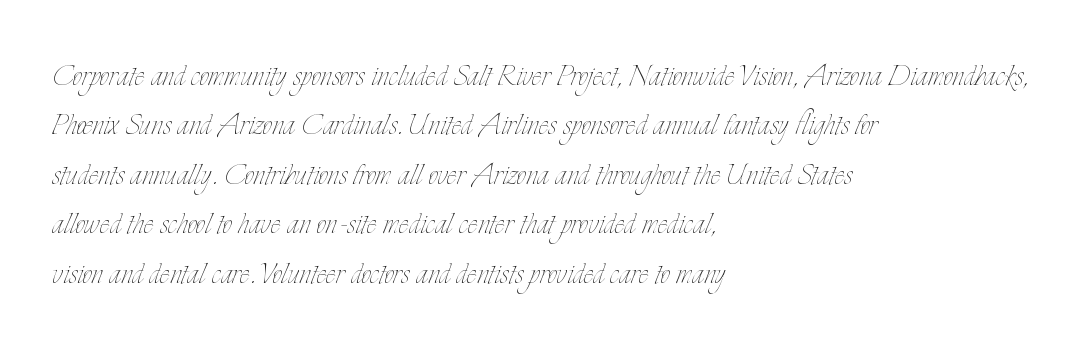
The image shows 38 px thin, condensed type; set left-aligned, normal line spacing (1.3x), normal letter spacing, not underlined; low stroke contrast and a small x-height.
